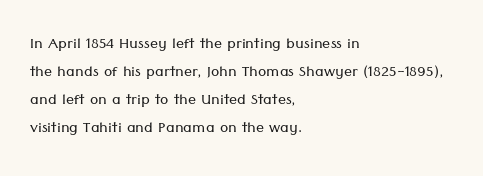
{"italic": "no", "bold": "no", "underline": "no", "align": "left", "line_spacing": "normal", "line_spacing_ratio": 1.4, "letter_spacing": "normal", "letter_spacing_em": 0.0, "glyph_px": 20}
